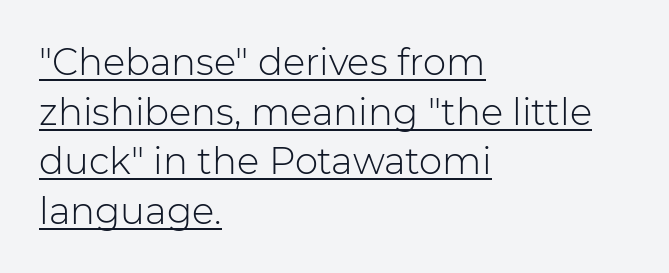
Q: Is the text bold? A: No.
Q: Is the text italic (slanted)? A: No, it is upright.
Q: Is the typeface a serif or a sans-serif typeface? A: Sans-serif.
Q: Is the text underlined? A: Yes.
Q: How is the paragraph aligned? A: Left-aligned.
Q: Is the spacing between letters normal or unusually wide? A: Normal.
Q: Is the spacing between lines tight, normal or loose? A: Normal.
Q: Width (condensed, normal, or wide)? A: Normal.
Q: Stroke contrast? A: Low.
Q: x-height? A: Medium.
Q: Monospaced? A: No.
